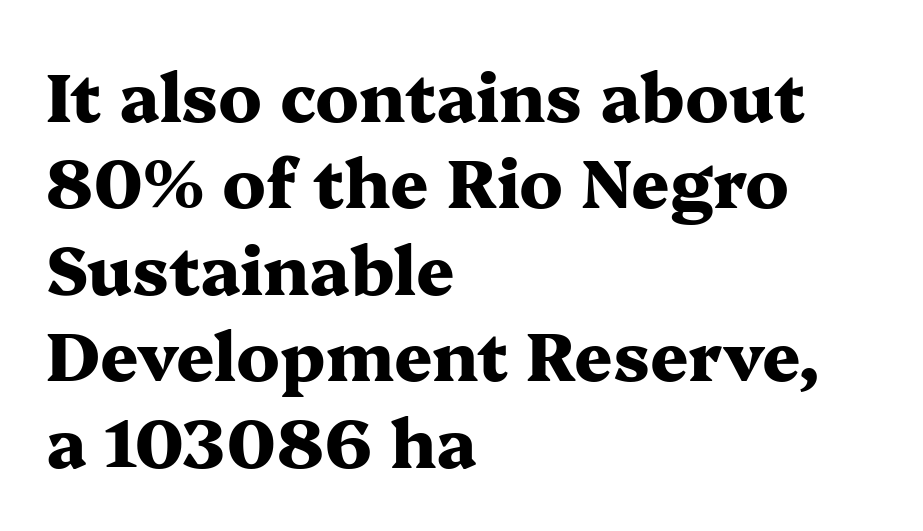
Line spacing here is normal. All the whitespace from short lines collects on the right. Strokes here are thick enough to call this a true bold. Words float on clear page, feet unadorned. Each letter's strokes conclude with small projecting serifs. Is there any slant? The stems are plumb.
